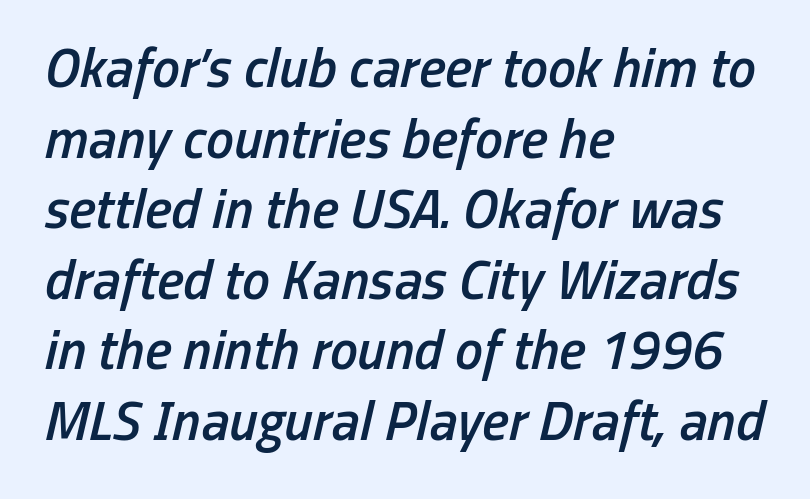
{"italic": "yes", "lean": "right", "slant_degrees": 13, "bold": "semi", "weight": "semibold", "width": "condensed", "stroke_contrast": "low", "x_height": "medium", "monospaced": "no", "underline": "no", "align": "left", "line_spacing": "normal", "line_spacing_ratio": 1.26, "letter_spacing": "normal", "letter_spacing_em": 0.0, "glyph_px": 56}
